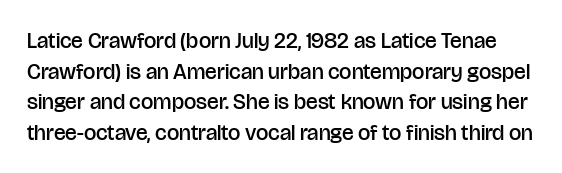
Q: Is the text bold? A: Semi-bold.
Q: Is the text italic (slanted)? A: No, it is upright.
Q: Is the text underlined? A: No.
Q: Is the spacing between letters normal or unusually wide? A: Normal.
Q: Is the spacing between lines tight, normal or loose? A: Normal.
